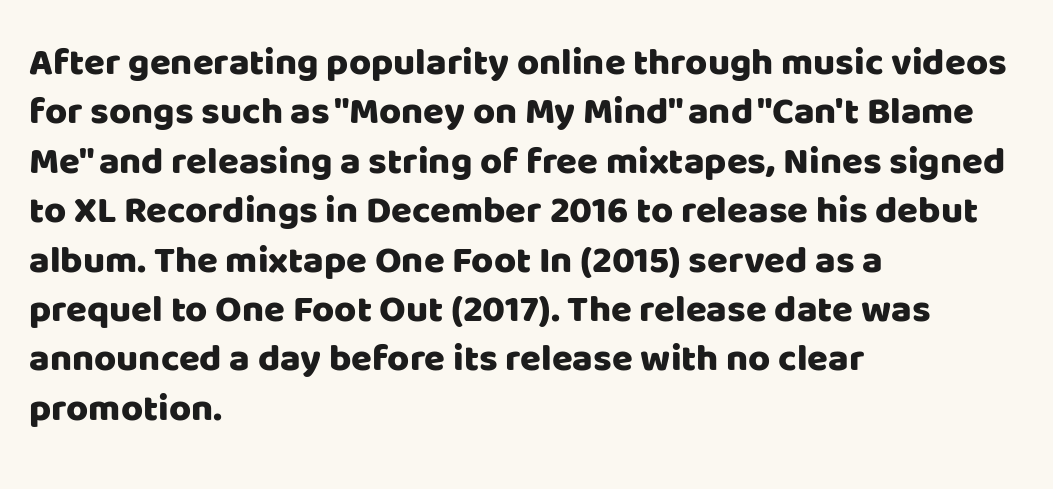
The image shows 38 px sans-serif type, upright; set left-aligned, normal line spacing (1.3x), normal letter spacing, not underlined; low stroke contrast and a large x-height.
